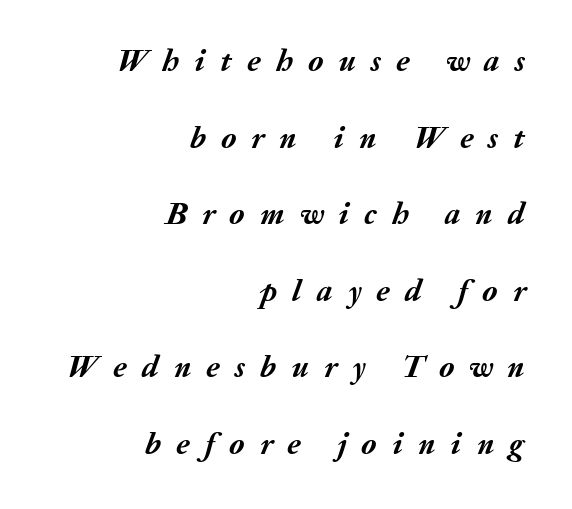
Style check: oblique. The setting favours the right margin, as signatures and pull-quotes sometimes do. There is plenty of visible air inserted between adjacent glyphs. Interline gaps are noticeably wide in this sample. Note the varied advance widths — an 'i' is clearly narrower than an 'm'. On the weight axis this lands at bold, roughly 700.
